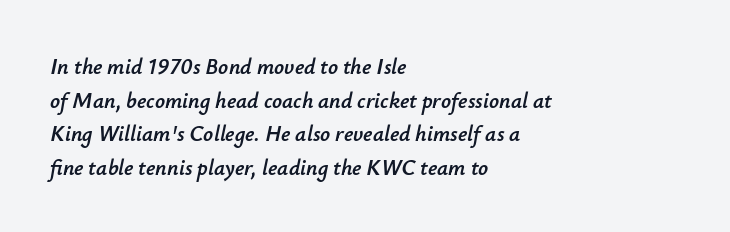
Q: Is the text italic (slanted)? A: Yes, it leans right by about 12 degrees.
Q: Is the text underlined? A: No.
Q: How is the paragraph aligned? A: Left-aligned.
Q: Is the spacing between letters normal or unusually wide? A: Normal.
Q: Is the spacing between lines tight, normal or loose? A: Normal.
